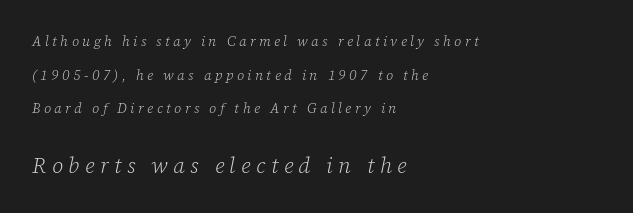
The image shows 22 px text type, italic (leaning right); set left-aligned, loose line spacing (2.41x), unusually wide letter spacing (+0.25 em), not underlined; the second (bottom) block is 1.57x larger.
